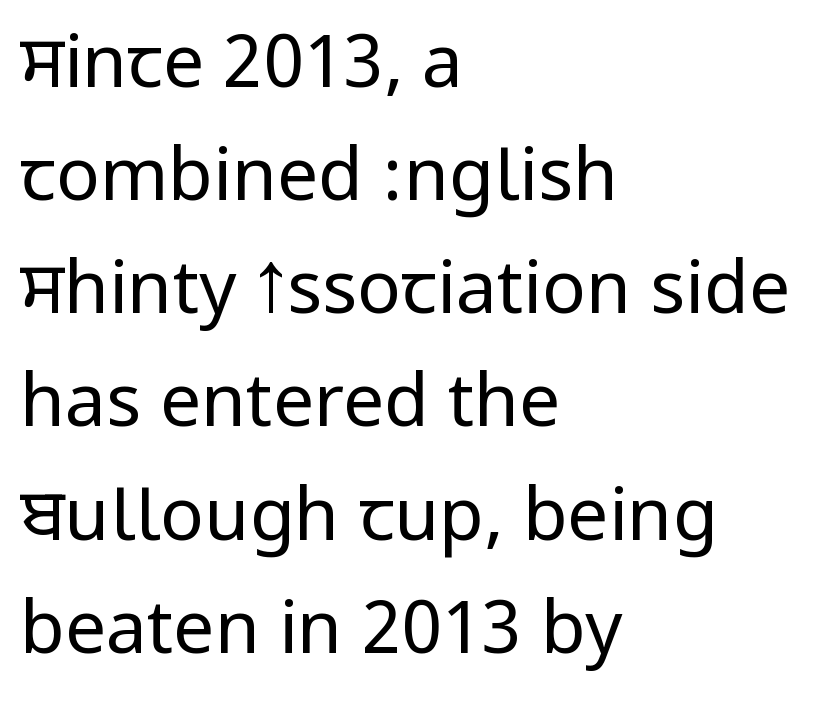
Observe the absence of serifs on each vertical stroke in this sample. Look at the tracking — it's just the regular setting, nothing added. The line-height multiplier appears to be the usual default. Each line starts at the same left margin while the right side varies. Lines of text with bare space underneath. The lettering holds an erect, upright posture throughout.
